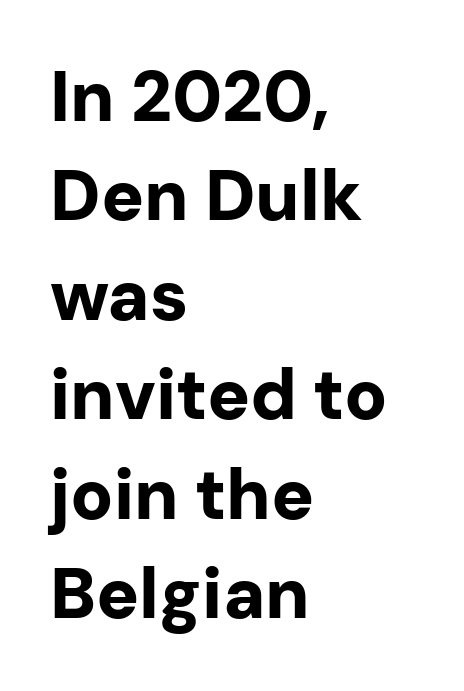
Layout note: lines flush left. Beneath every word, the page is bare. The rendering uses natural spacing where letterforms have individual widths. Successive baselines arrive at the customary interval.
